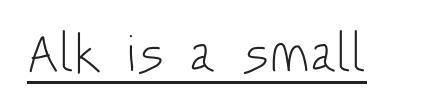
{"serif": "no", "italic": "no", "bold": "no", "weight": "light", "width": "condensed", "stroke_contrast": "low", "x_height": "large", "monospaced": "no", "underline": "yes", "letter_spacing": "normal", "letter_spacing_em": 0.0, "glyph_px": 55}
